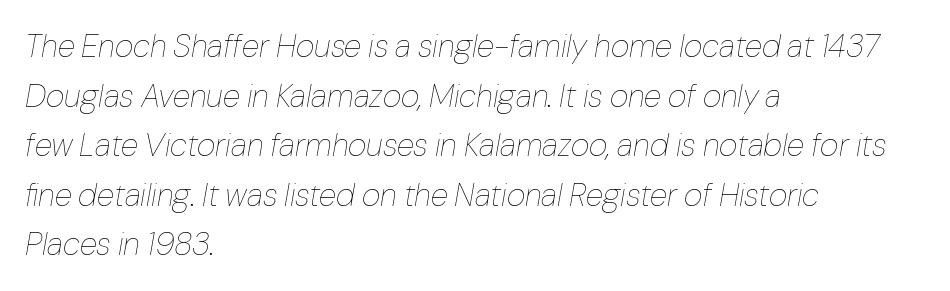
{"italic": "yes", "lean": "right", "slant_degrees": 10, "bold": "no", "weight": "thin", "width": "normal", "stroke_contrast": "low", "x_height": "medium", "monospaced": "no", "underline": "no", "align": "left", "line_spacing": "normal", "line_spacing_ratio": 1.55, "letter_spacing": "normal", "letter_spacing_em": 0.0, "glyph_px": 32}
